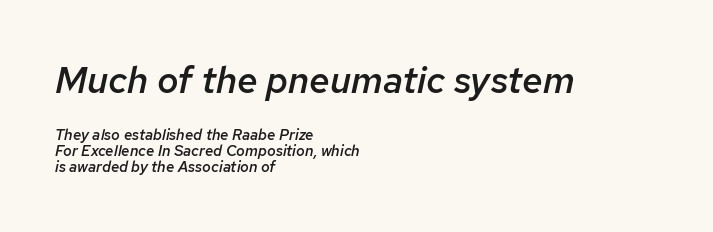
{"italic": "yes", "lean": "right", "slant_degrees": 12, "bold": "semi", "weight": "semibold", "width": "normal", "stroke_contrast": "low", "x_height": "medium", "monospaced": "no", "underline": "no", "align": "left", "line_spacing": "tight", "line_spacing_ratio": 1.06, "letter_spacing": "normal", "letter_spacing_em": 0.0, "larger_block": "first", "size_ratio": 2.47, "glyph_px": 37}
